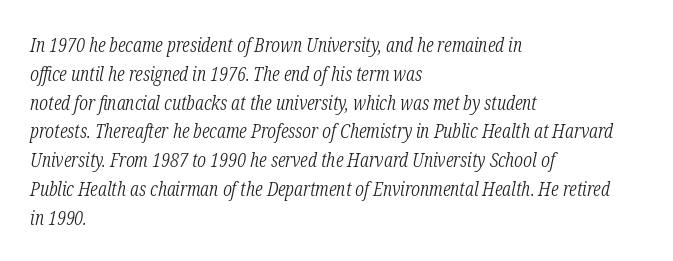
{"italic": "yes", "lean": "right", "slant_degrees": 12, "bold": "no", "underline": "no", "align": "left", "line_spacing": "normal", "line_spacing_ratio": 1.44, "letter_spacing": "normal", "letter_spacing_em": 0.0, "glyph_px": 20}
